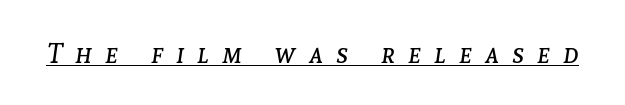
The image shows 27 px text type, italic (leaning right); set unusually wide letter spacing (+0.49 em), underlined.
